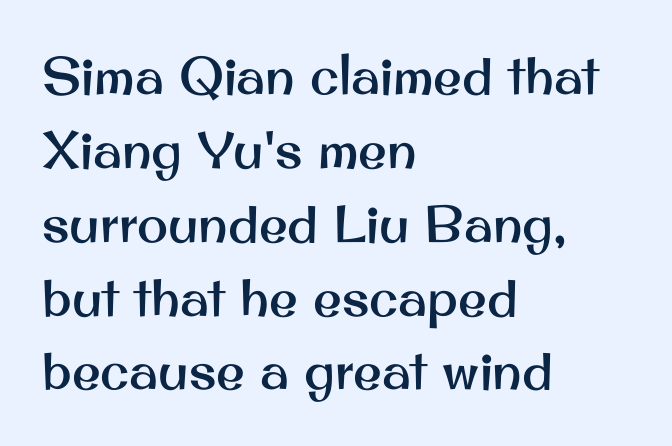
{"serif": "no", "italic": "no", "width": "normal", "stroke_contrast": "medium", "x_height": "small", "monospaced": "no", "underline": "no", "align": "left", "line_spacing": "normal", "line_spacing_ratio": 1.42, "letter_spacing": "normal", "letter_spacing_em": 0.0, "glyph_px": 52}
